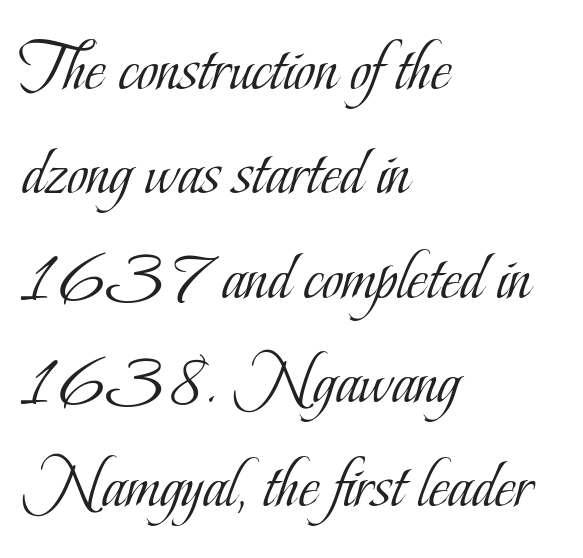
The image shows 71 px light, condensed serif type; set left-aligned, normal line spacing (1.47x), normal letter spacing, not underlined; low stroke contrast and a small x-height.
